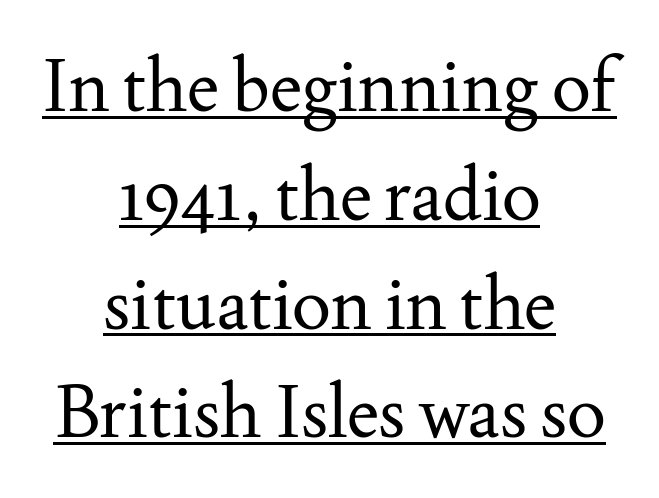
{"serif": "yes", "italic": "no", "bold": "no", "weight": "regular", "width": "normal", "stroke_contrast": "medium", "x_height": "small", "monospaced": "no", "underline": "yes", "align": "center", "line_spacing": "normal", "line_spacing_ratio": 1.49, "letter_spacing": "normal", "letter_spacing_em": 0.0, "glyph_px": 73}
